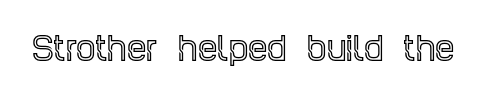
{"serif": "yes", "italic": "no", "width": "condensed", "x_height": "large", "monospaced": "no", "underline": "no", "letter_spacing": "normal", "letter_spacing_em": 0.0, "glyph_px": 31}
